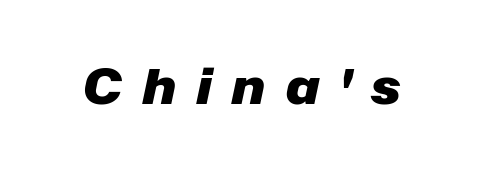
{"italic": "yes", "lean": "right", "slant_degrees": 12, "bold": "yes", "weight": "heavy", "width": "normal", "stroke_contrast": "low", "x_height": "medium", "monospaced": "no", "underline": "no", "letter_spacing": "wide", "letter_spacing_em": 0.44, "glyph_px": 48}
